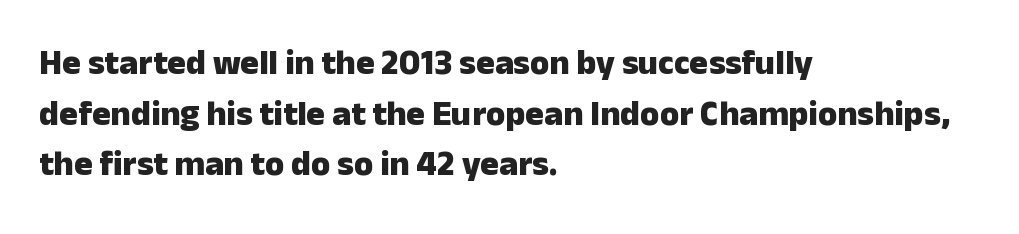
Q: Is the text bold? A: Yes.
Q: Is the text italic (slanted)? A: No, it is upright.
Q: Is the typeface a serif or a sans-serif typeface? A: Sans-serif.
Q: Is the text underlined? A: No.
Q: How is the paragraph aligned? A: Left-aligned.
Q: Is the spacing between letters normal or unusually wide? A: Normal.
Q: Is the spacing between lines tight, normal or loose? A: Normal.
Q: Width (condensed, normal, or wide)? A: Normal.
Q: Stroke contrast? A: Low.
Q: x-height? A: Medium.
Q: Monospaced? A: No.
